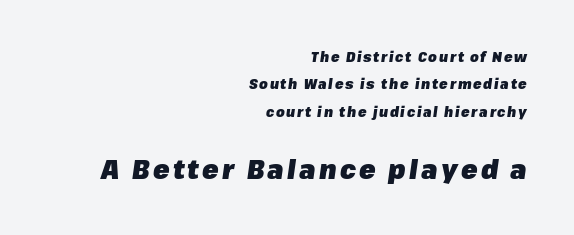
{"italic": "yes", "lean": "right", "slant_degrees": 8, "bold": "yes", "underline": "no", "align": "right", "line_spacing": "loose", "line_spacing_ratio": 1.95, "larger_block": "second", "size_ratio": 1.93, "glyph_px": 27}
